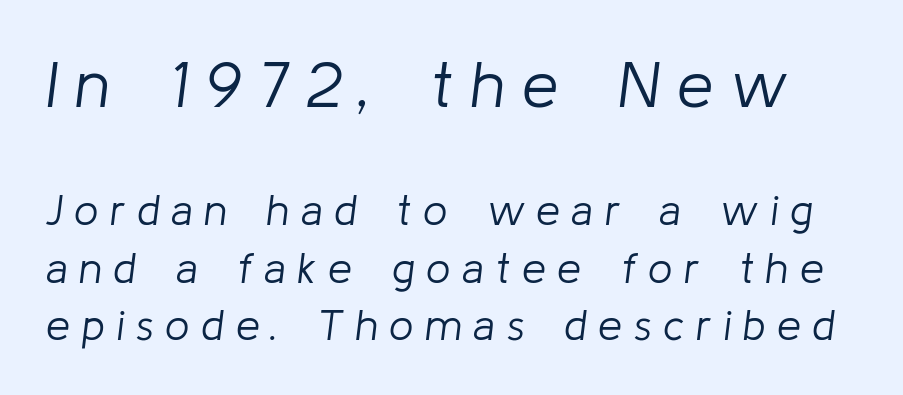
The image shows 65 px light type, italic (leaning right); set normal line spacing (1.33x), unusually wide letter spacing (+0.27 em), not underlined; the first (top) block is 1.51x larger; low stroke contrast and a medium x-height.
